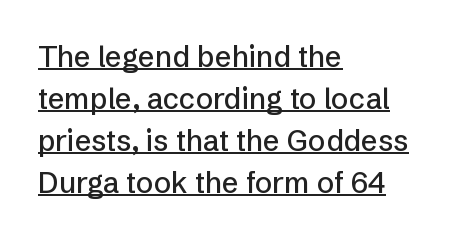
The image shows 29 px sans-serif type, upright; set left-aligned, normal line spacing (1.45x), normal letter spacing, underlined; low stroke contrast and a medium x-height.
